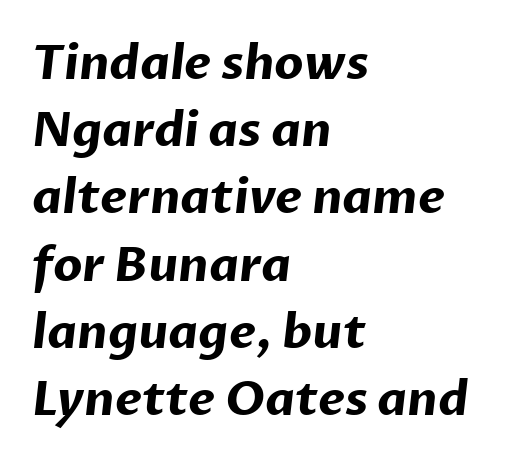
{"serif": "no", "bold": "yes", "weight": "bold", "width": "normal", "stroke_contrast": "low", "x_height": "medium", "monospaced": "no", "underline": "no", "align": "left", "line_spacing": "normal", "line_spacing_ratio": 1.43, "letter_spacing": "normal", "letter_spacing_em": 0.0, "glyph_px": 47}
